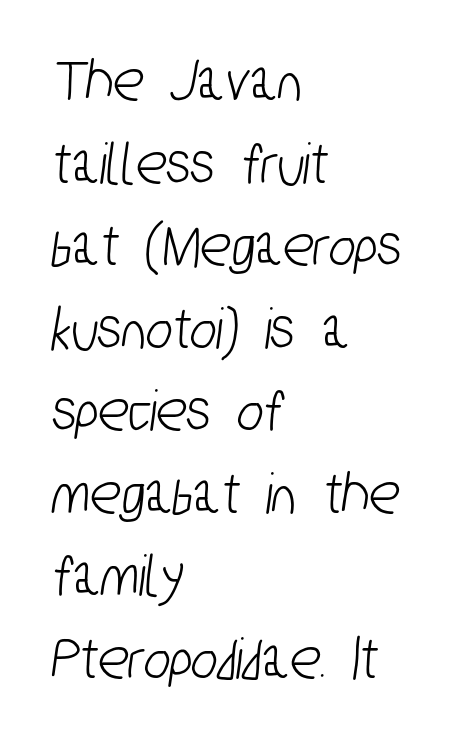
{"serif": "no", "width": "condensed", "stroke_contrast": "low", "x_height": "medium", "monospaced": "no", "underline": "no", "align": "left", "line_spacing": "normal", "line_spacing_ratio": 1.31, "letter_spacing": "normal", "letter_spacing_em": 0.0, "glyph_px": 63}
